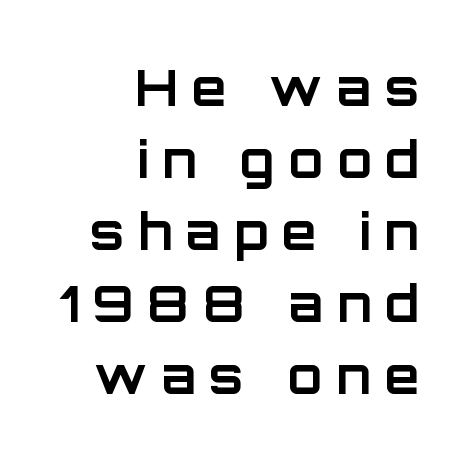
{"serif": "no", "italic": "no", "bold": "yes", "weight": "bold", "width": "normal", "stroke_contrast": "low", "x_height": "large", "monospaced": "no", "underline": "no", "align": "right", "line_spacing": "normal", "line_spacing_ratio": 1.44, "letter_spacing": "wide", "letter_spacing_em": 0.28, "glyph_px": 50}
